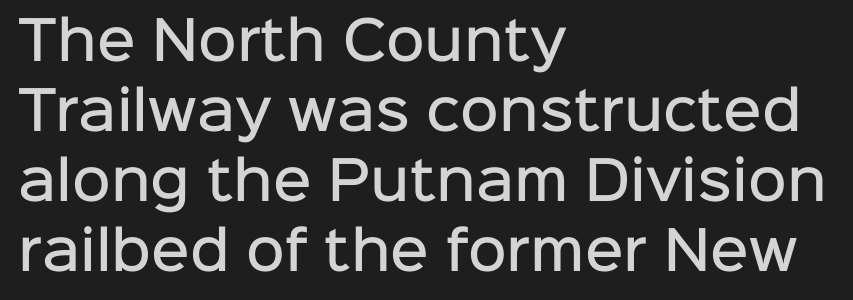
Q: Is the text bold? A: Semi-bold.
Q: Is the text italic (slanted)? A: No, it is upright.
Q: Is the typeface a serif or a sans-serif typeface? A: Sans-serif.
Q: Is the text underlined? A: No.
Q: How is the paragraph aligned? A: Left-aligned.
Q: Is the spacing between letters normal or unusually wide? A: Normal.
Q: Is the spacing between lines tight, normal or loose? A: Normal.
Q: Width (condensed, normal, or wide)? A: Normal.
Q: Stroke contrast? A: Low.
Q: x-height? A: Medium.
Q: Monospaced? A: No.
